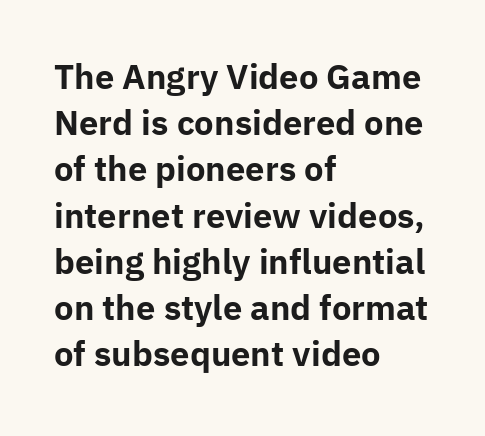
{"serif": "no", "italic": "no", "bold": "yes", "weight": "bold", "width": "normal", "stroke_contrast": "low", "x_height": "medium", "monospaced": "no", "underline": "no", "align": "left", "line_spacing": "normal", "line_spacing_ratio": 1.4, "letter_spacing": "normal", "letter_spacing_em": 0.0, "glyph_px": 33}
